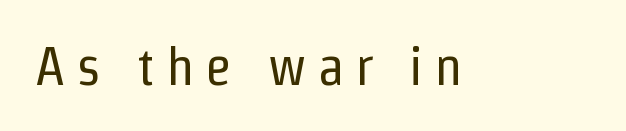
Glance below the letters and you will spot only blank space. Heaviness? Minimal to ordinary, like unemphasized prose. The letters carry no serifs — their stems end cleanly without finishing strokes. Compared with typical body copy, the letter spacing here is much looser. A roman cut, with each character standing at attention.
